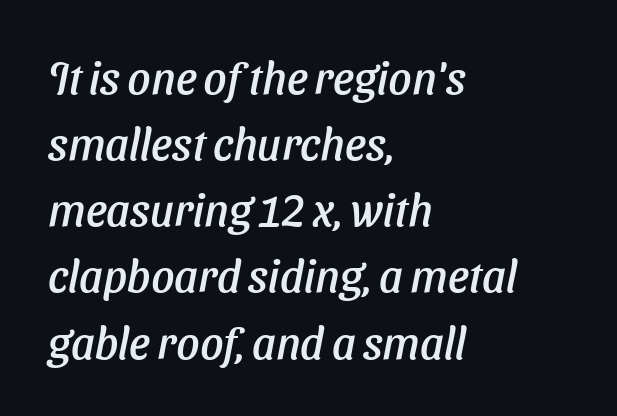
{"width": "normal", "stroke_contrast": "low", "x_height": "medium", "monospaced": "no", "underline": "no", "align": "left", "line_spacing": "normal", "line_spacing_ratio": 1.47, "letter_spacing": "normal", "letter_spacing_em": 0.0, "glyph_px": 45}
